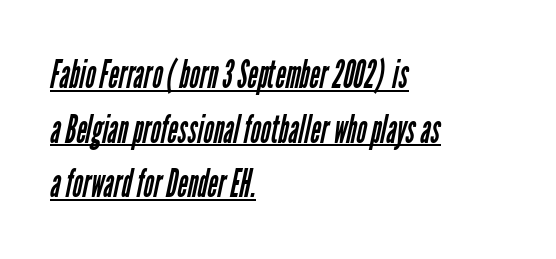
Q: Is the text bold? A: No.
Q: Is the typeface a serif or a sans-serif typeface? A: Sans-serif.
Q: Is the text underlined? A: Yes.
Q: How is the paragraph aligned? A: Left-aligned.
Q: Is the spacing between letters normal or unusually wide? A: Normal.
Q: Is the spacing between lines tight, normal or loose? A: Normal.
Q: Width (condensed, normal, or wide)? A: Condensed.
Q: Stroke contrast? A: Low.
Q: x-height? A: Medium.
Q: Monospaced? A: No.
